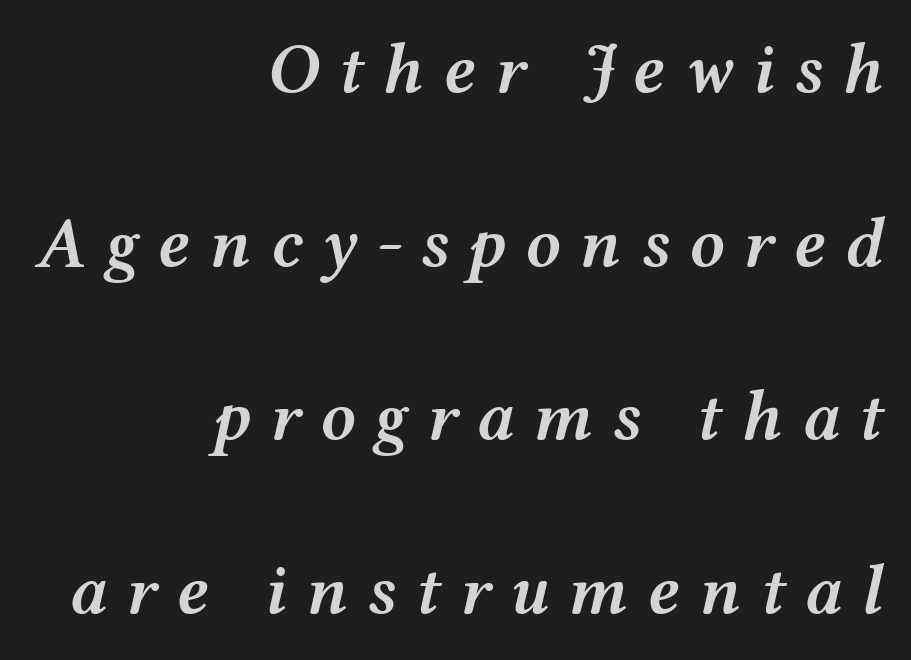
Does extra space separate the letters? Yes, quite a lot of it. Emphasis by weight is partial: semibold. The rag falls on the left side of this text block. This sample trades compactness for vertical openness between lines. It's the slanting kind of type.
